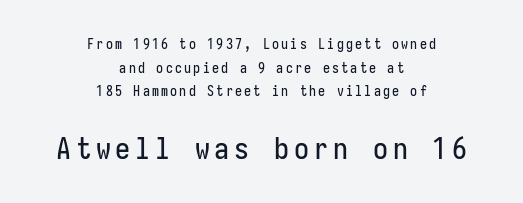
{"serif": "no", "italic": "no", "width": "condensed", "stroke_contrast": "low", "x_height": "medium", "monospaced": "yes", "underline": "no", "align": "center", "line_spacing": "normal", "line_spacing_ratio": 1.69, "larger_block": "second", "size_ratio": 2.14, "glyph_px": 30}
